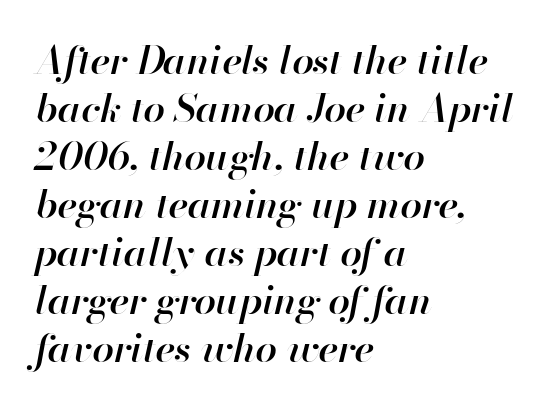
Q: Is the text bold? A: Semi-bold.
Q: Is the text italic (slanted)? A: Yes, it leans right by about 13 degrees.
Q: Is the text underlined? A: No.
Q: How is the paragraph aligned? A: Left-aligned.
Q: Is the spacing between letters normal or unusually wide? A: Normal.
Q: Width (condensed, normal, or wide)? A: Normal.
Q: Stroke contrast? A: High.
Q: x-height? A: Small.
Q: Monospaced? A: No.
